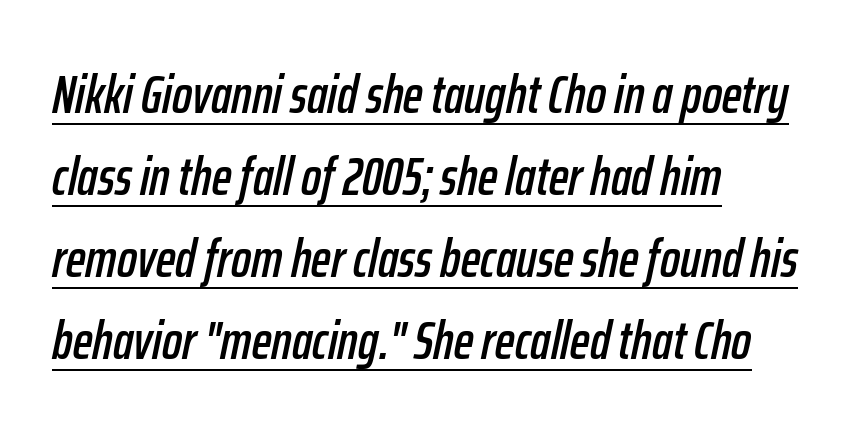
Q: Is the text italic (slanted)? A: Yes, it leans right by about 12 degrees.
Q: Is the text underlined? A: Yes.
Q: How is the paragraph aligned? A: Left-aligned.
Q: Is the spacing between letters normal or unusually wide? A: Normal.
Q: Is the spacing between lines tight, normal or loose? A: Normal.
Q: Width (condensed, normal, or wide)? A: Condensed.
Q: Stroke contrast? A: Low.
Q: x-height? A: Medium.
Q: Monospaced? A: No.
